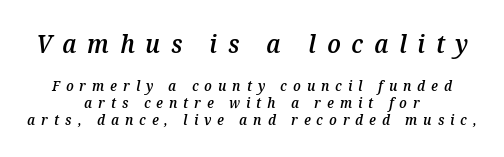
Q: Is the text bold? A: Semi-bold.
Q: Is the text italic (slanted)? A: Yes, it leans right by about 12 degrees.
Q: Is the text underlined? A: No.
Q: How is the paragraph aligned? A: Centered.
Q: Is the spacing between letters normal or unusually wide? A: Unusually wide.
Q: Which block of text is set in a larger size, the first (top) or the second (bottom)? A: The first (top) one.
